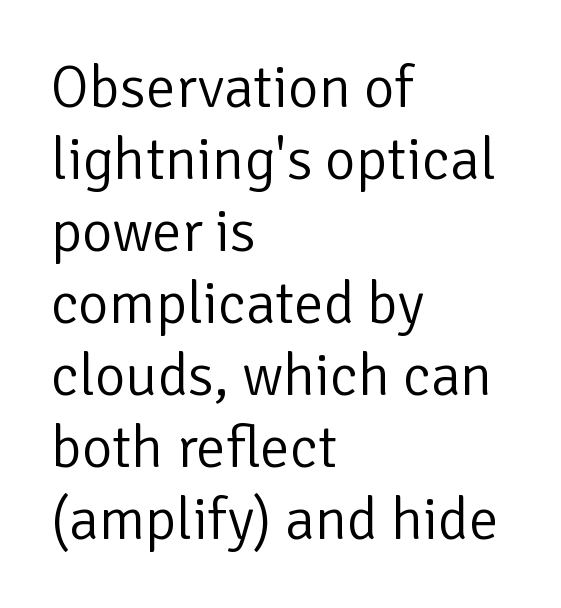
{"serif": "no", "italic": "no", "bold": "no", "weight": "light", "width": "normal", "stroke_contrast": "low", "x_height": "medium", "monospaced": "no", "underline": "no", "align": "left", "line_spacing_ratio": 1.22, "letter_spacing": "normal", "letter_spacing_em": 0.0, "glyph_px": 59}
